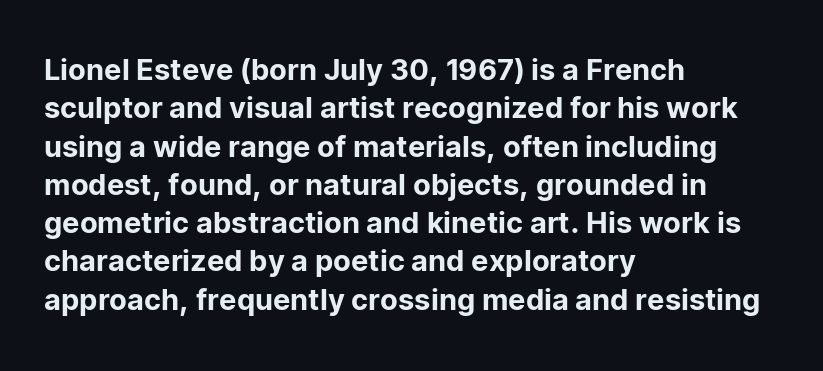
The image shows 29 px sans-serif type, upright; set left-aligned, normal line spacing (1.32x), normal letter spacing, not underlined; low stroke contrast and a medium x-height.
